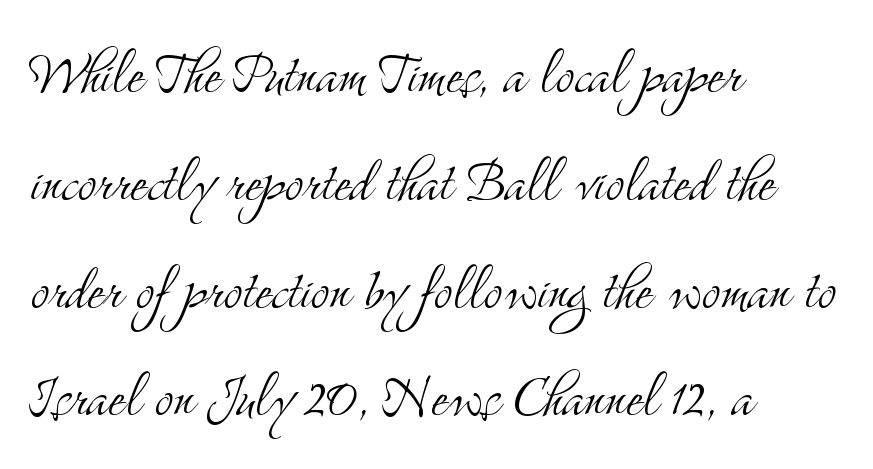
{"serif": "yes", "bold": "no", "weight": "light", "width": "condensed", "stroke_contrast": "medium", "x_height": "small", "monospaced": "no", "underline": "no", "align": "left", "line_spacing": "normal", "line_spacing_ratio": 1.54, "letter_spacing": "normal", "letter_spacing_em": 0.0, "glyph_px": 70}
